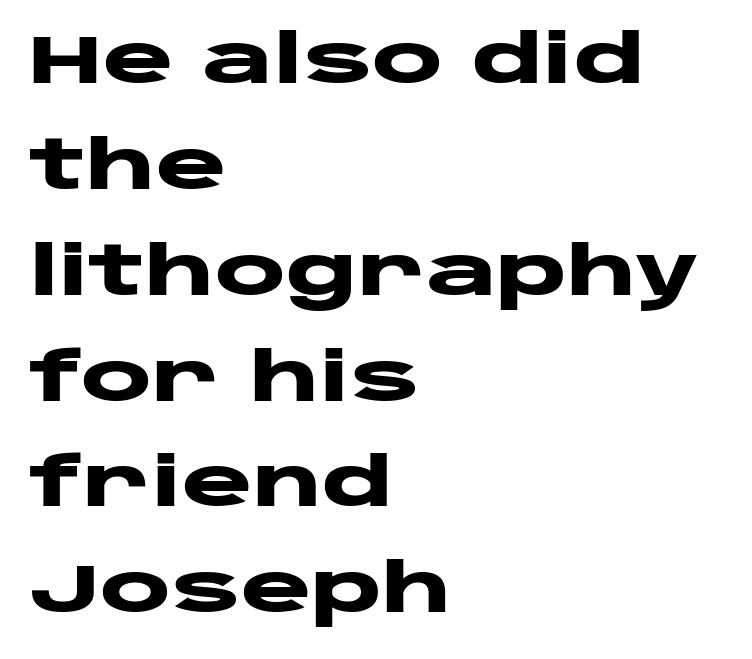
Q: Is the text bold? A: Yes.
Q: Is the text italic (slanted)? A: No, it is upright.
Q: Is the typeface a serif or a sans-serif typeface? A: Sans-serif.
Q: Is the text underlined? A: No.
Q: How is the paragraph aligned? A: Left-aligned.
Q: Is the spacing between letters normal or unusually wide? A: Normal.
Q: Is the spacing between lines tight, normal or loose? A: Normal.
Q: Width (condensed, normal, or wide)? A: Wide.
Q: Stroke contrast? A: Low.
Q: x-height? A: Large.
Q: Monospaced? A: No.
